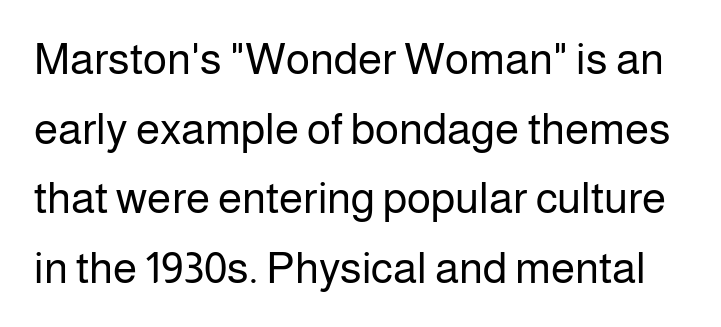
Think standard paragraph weight, or any step lighter than that. Is this a fixed-width face? No — the glyphs have proportional, varying widths. Interline gaps are of average width in this sample. Nothing sits at the stroke ends, so this counts as sans-serif. Here the glyphs are tracked normally, forming tight word shapes.
